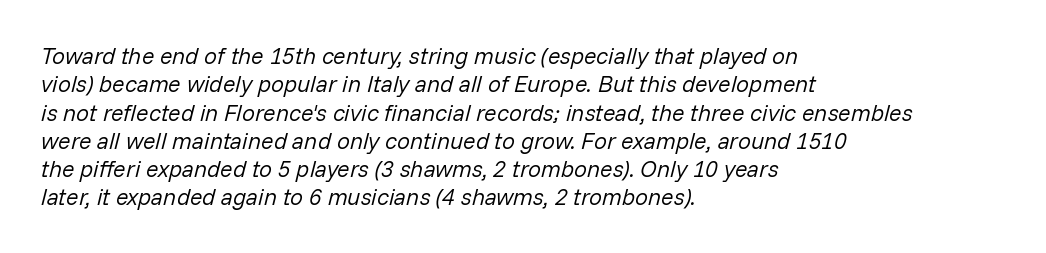
Q: Is the text bold? A: No.
Q: Is the text italic (slanted)? A: Yes, it leans right by about 14 degrees.
Q: Is the text underlined? A: No.
Q: How is the paragraph aligned? A: Left-aligned.
Q: Is the spacing between letters normal or unusually wide? A: Normal.
